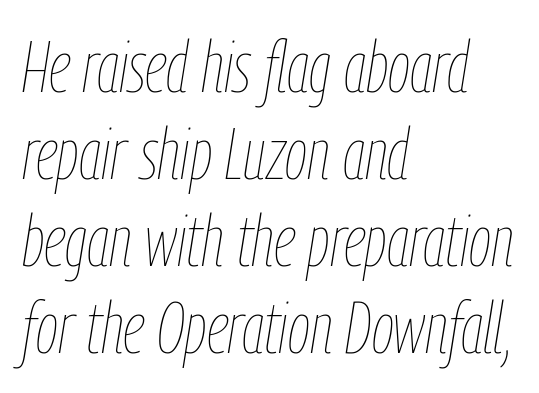
{"italic": "yes", "lean": "right", "slant_degrees": 9, "bold": "no", "weight": "thin", "width": "condensed", "stroke_contrast": "low", "x_height": "medium", "monospaced": "no", "underline": "no", "align": "left", "line_spacing_ratio": 1.21, "letter_spacing": "normal", "letter_spacing_em": 0.0, "glyph_px": 72}
